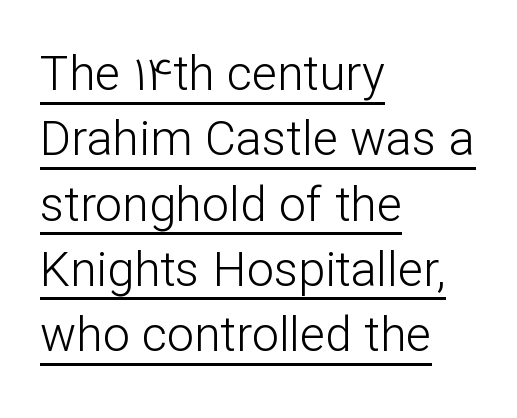
{"serif": "no", "italic": "no", "bold": "no", "weight": "light", "width": "normal", "stroke_contrast": "low", "x_height": "medium", "monospaced": "no", "underline": "yes", "align": "left", "line_spacing": "normal", "line_spacing_ratio": 1.36, "letter_spacing": "normal", "letter_spacing_em": 0.0, "glyph_px": 48}
